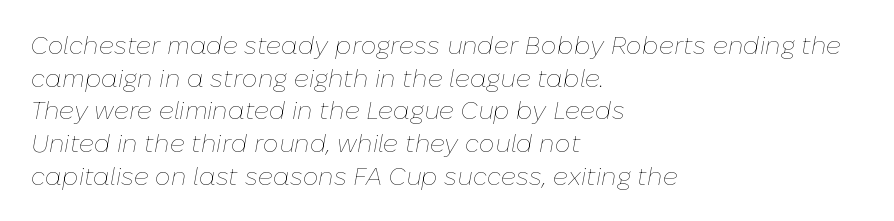
The image shows 25 px text type, italic (leaning right); set left-aligned, normal line spacing (1.31x), normal letter spacing, not underlined.
